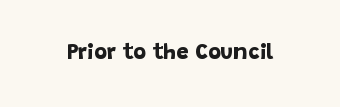
Does extra space separate the letters? No, they use regular spacing. Quick note: underline off. This is heavy type, rendered in bold.
